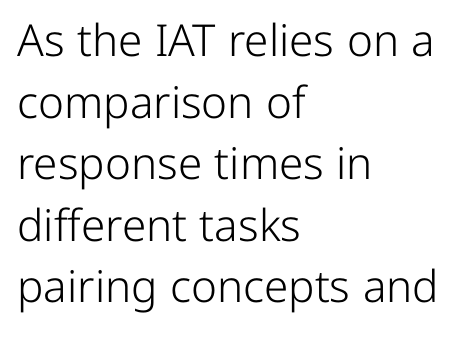
{"serif": "no", "italic": "no", "bold": "no", "weight": "light", "width": "normal", "stroke_contrast": "low", "x_height": "medium", "monospaced": "no", "underline": "no", "align": "left", "line_spacing": "normal", "line_spacing_ratio": 1.4, "letter_spacing": "normal", "letter_spacing_em": 0.0, "glyph_px": 44}
